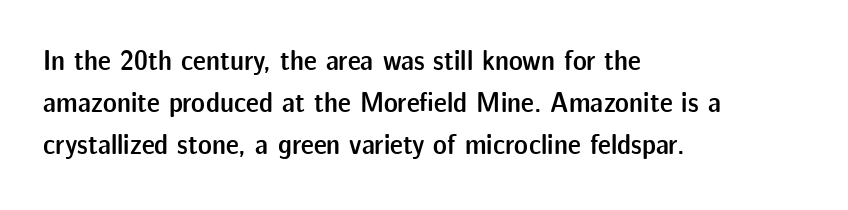
{"serif": "no", "italic": "no", "bold": "semi", "weight": "semibold", "width": "normal", "stroke_contrast": "low", "x_height": "medium", "monospaced": "no", "underline": "no", "align": "left", "line_spacing": "normal", "line_spacing_ratio": 1.45, "letter_spacing": "normal", "letter_spacing_em": 0.0, "glyph_px": 29}
